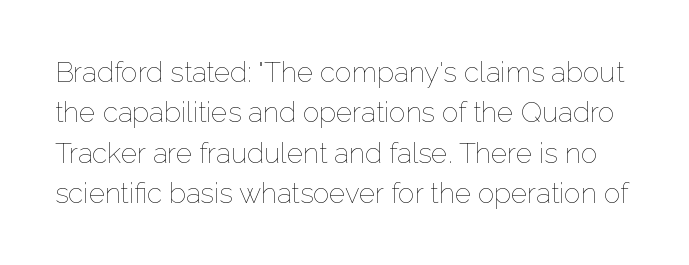
{"italic": "no", "bold": "no", "weight": "thin", "width": "normal", "stroke_contrast": "low", "x_height": "medium", "monospaced": "no", "underline": "no", "line_spacing": "normal", "line_spacing_ratio": 1.44, "letter_spacing": "normal", "letter_spacing_em": 0.0, "glyph_px": 28}
